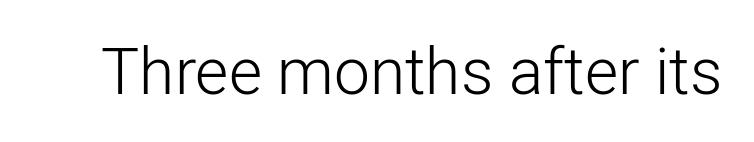
{"serif": "no", "italic": "no", "bold": "no", "weight": "light", "width": "normal", "stroke_contrast": "low", "x_height": "medium", "monospaced": "no", "underline": "no", "letter_spacing": "normal", "letter_spacing_em": 0.0, "glyph_px": 64}
